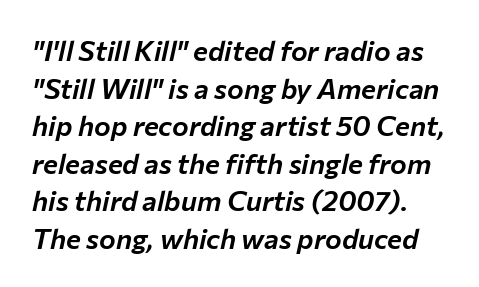
The space between consecutive lines is moderate. Each word holds together tightly as a unit, with standard inter-letter gaps. Italic? Definitely — the glyphs are oblique. The specimen omits any rule beneath the text block's lines. Here the designer chose a conventional face with non-uniform glyph widths.
